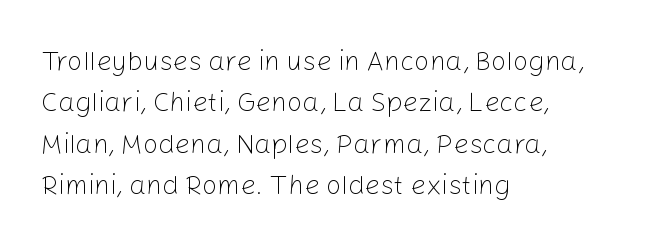
In terms of leading, this rendering sits right in the middle. The lettering stays uniformly vertical, giving the passage a roman look. Decoration check: the copy has no underline. The passage shown is not bold in any degree. How are the letters spaced? Ordinarily, with no added tracking.
